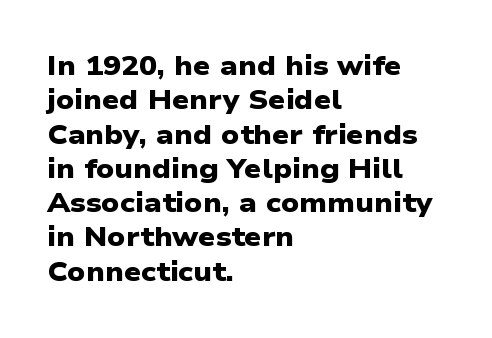
{"bold": "yes", "underline": "no", "align": "left", "line_spacing": "normal", "line_spacing_ratio": 1.27, "letter_spacing": "normal", "letter_spacing_em": 0.0, "glyph_px": 27}
